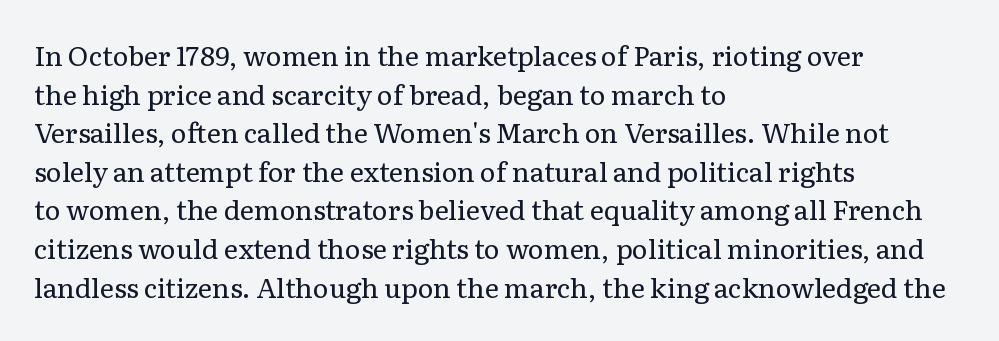
Stroke thickness stays within the range of a standard reading face or lighter. Notice how descenders clear the ascenders below comfortably — that's standard leading. There is no visible air inserted between adjacent glyphs. Casual observation: everything's shoved over to the left. The specimen omits any rule beneath the text block's lines. The letters stand straight up with perfectly vertical stems.
